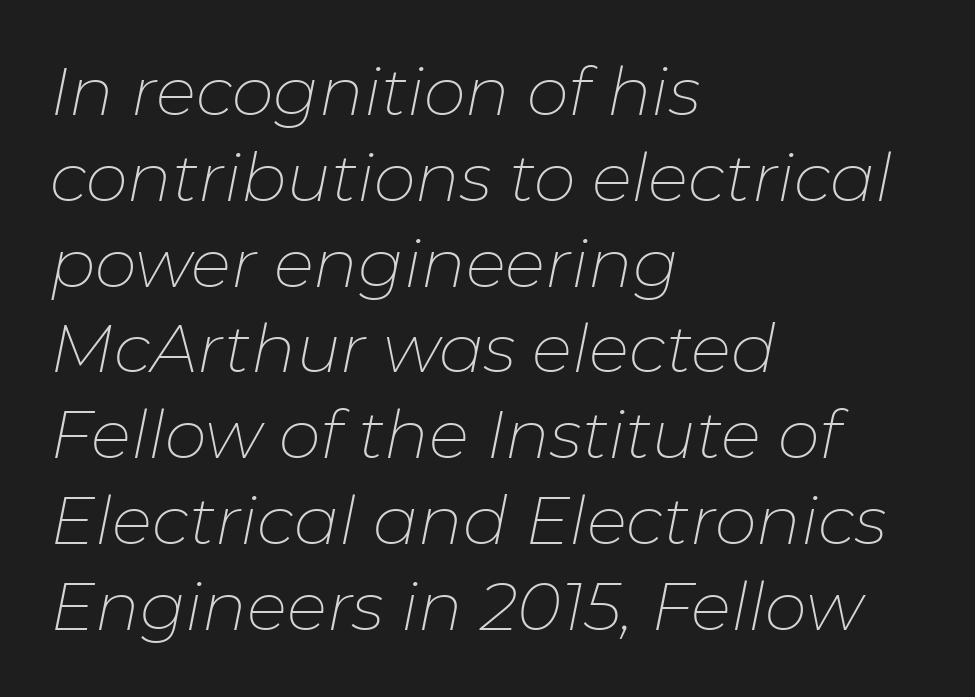
Q: Is the text bold? A: No.
Q: Is the text italic (slanted)? A: Yes, it leans right by about 11 degrees.
Q: Is the text underlined? A: No.
Q: How is the paragraph aligned? A: Left-aligned.
Q: Is the spacing between letters normal or unusually wide? A: Normal.
Q: Is the spacing between lines tight, normal or loose? A: Normal.
Q: Width (condensed, normal, or wide)? A: Normal.
Q: Stroke contrast? A: Low.
Q: x-height? A: Medium.
Q: Monospaced? A: No.
